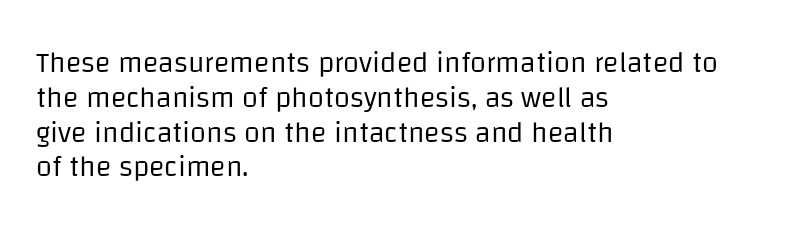
The image shows 29 px regular-weight sans-serif type, upright; set left-aligned, line spacing 1.2x, normal letter spacing, not underlined; low stroke contrast and a large x-height.
